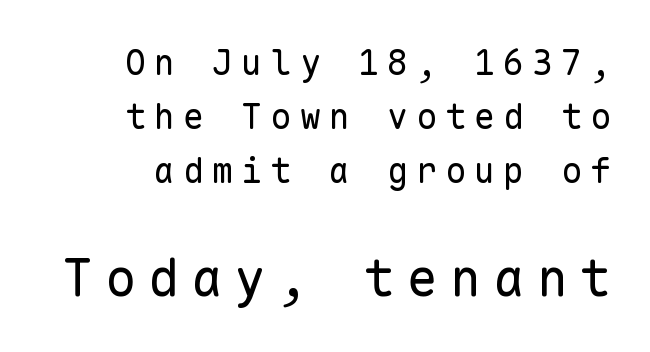
Q: Is the text bold? A: No.
Q: Is the text italic (slanted)? A: No, it is upright.
Q: Is the typeface a serif or a sans-serif typeface? A: Sans-serif.
Q: Is the text underlined? A: No.
Q: How is the paragraph aligned? A: Right-aligned.
Q: Is the spacing between letters normal or unusually wide? A: Unusually wide.
Q: Is the spacing between lines tight, normal or loose? A: Normal.
Q: Which block of text is set in a larger size, the first (top) or the second (bottom)? A: The second (bottom) one.
Q: Width (condensed, normal, or wide)? A: Normal.
Q: Stroke contrast? A: Low.
Q: x-height? A: Medium.
Q: Monospaced? A: Yes.
